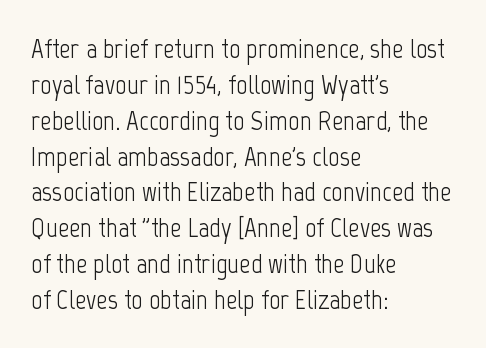
The passage shown is typeset with a sans-serif family. You could call the tracking neutral — neither tight nor loose. Varying glyph widths throughout — classic text-font behaviour. Italic? Not at all — the glyphs are vertical.
